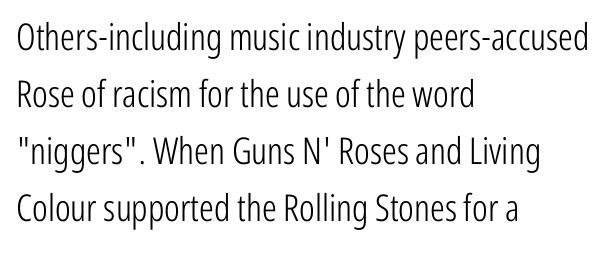
{"serif": "no", "italic": "no", "bold": "no", "weight": "light", "width": "condensed", "stroke_contrast": "low", "x_height": "medium", "monospaced": "no", "underline": "no", "align": "left", "line_spacing": "normal", "line_spacing_ratio": 1.54, "letter_spacing": "normal", "letter_spacing_em": 0.0, "glyph_px": 37}
